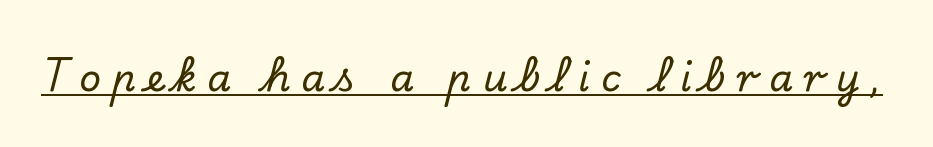
{"serif": "yes", "width": "normal", "stroke_contrast": "low", "x_height": "small", "monospaced": "no", "underline": "yes", "letter_spacing": "wide", "letter_spacing_em": 0.29, "glyph_px": 38}
